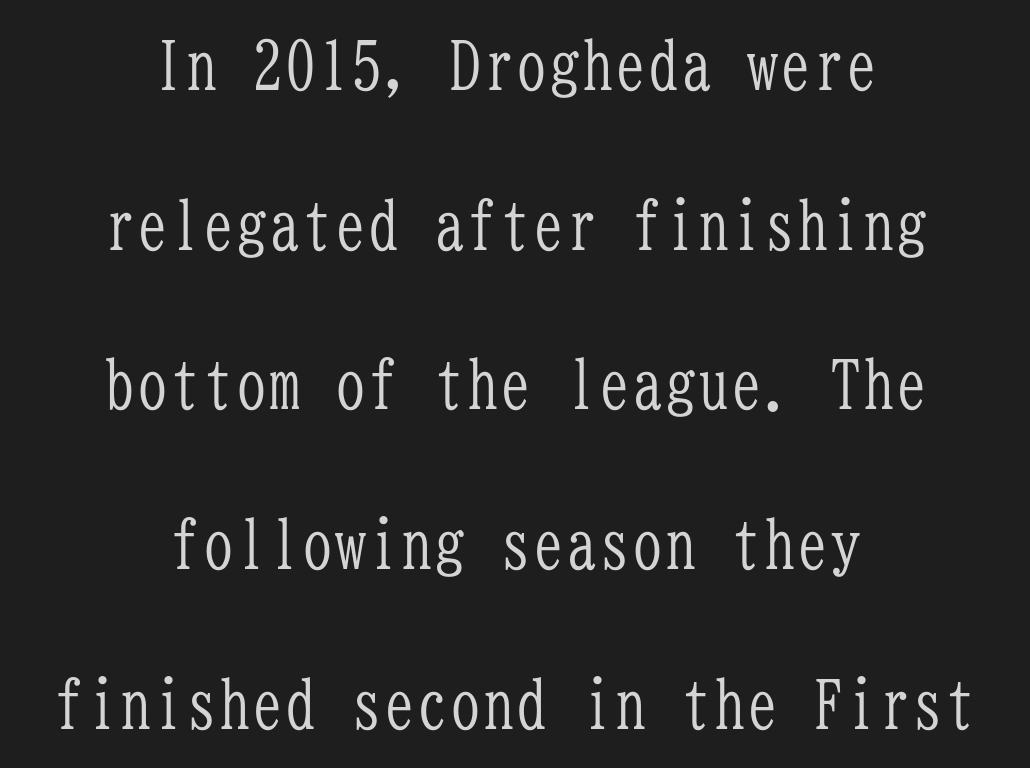
{"serif": "yes", "italic": "no", "bold": "no", "weight": "light", "width": "condensed", "stroke_contrast": "low", "x_height": "medium", "monospaced": "yes", "underline": "no", "align": "center", "line_spacing": "loose", "line_spacing_ratio": 2.42, "letter_spacing": "normal", "letter_spacing_em": 0.0, "glyph_px": 66}
